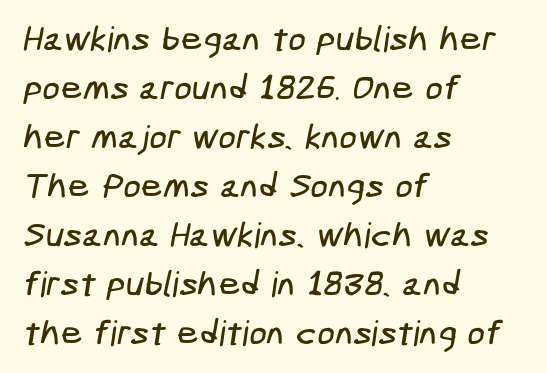
Q: Is the typeface a serif or a sans-serif typeface? A: Sans-serif.
Q: Is the text underlined? A: No.
Q: How is the paragraph aligned? A: Left-aligned.
Q: Is the spacing between letters normal or unusually wide? A: Normal.
Q: Is the spacing between lines tight, normal or loose? A: Normal.
Q: Width (condensed, normal, or wide)? A: Condensed.
Q: Stroke contrast? A: Low.
Q: x-height? A: Medium.
